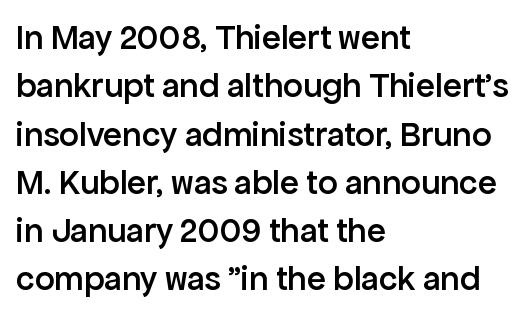
These lines were composed using upright roman letters. The space beneath each line is pristine and unruled. Teacher's note: observe the even left margin — that is flush-left alignment. These lines are composed in type without serifs. Stems and bowls a touch heavier than normal — semibold.
